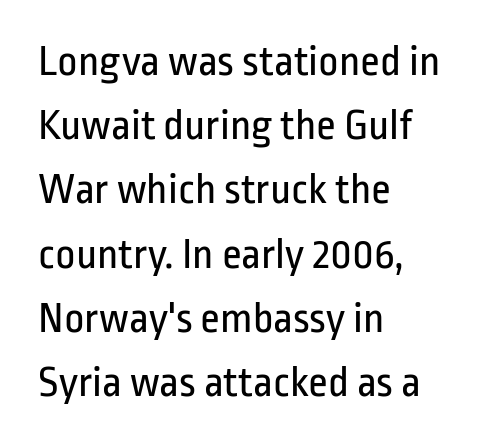
{"serif": "no", "italic": "no", "bold": "no", "weight": "regular", "width": "condensed", "stroke_contrast": "low", "x_height": "medium", "monospaced": "no", "underline": "no", "align": "left", "line_spacing": "normal", "line_spacing_ratio": 1.46, "letter_spacing": "normal", "letter_spacing_em": 0.0, "glyph_px": 44}
